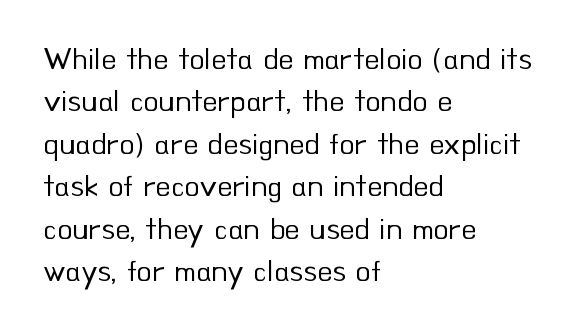
The image shows 31 px regular-weight sans-serif type, upright; set left-aligned, normal line spacing (1.37x), normal letter spacing, not underlined; low stroke contrast and a small x-height.
